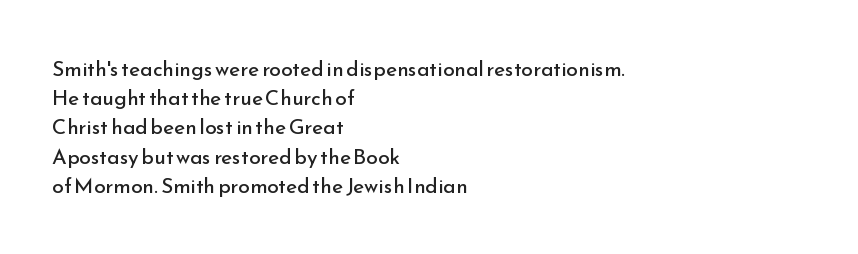
Tracking here is standard; glyphs follow each other at the usual distance. Heft: none added — not bold. These lines are set flush left with a ragged right edge. The letters stand straight up with perfectly vertical stems. Has an underline been added? It has not.
